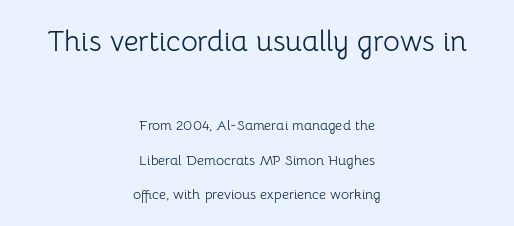
The baseline area is clear. Does the lettering tilt? It doesn't — this is upright. Tracking value appears to be zero — textbook default spacing. Nothing heavy about these letters — not bold at all. The face used here is proportionally spaced, like ordinary book or web type.
